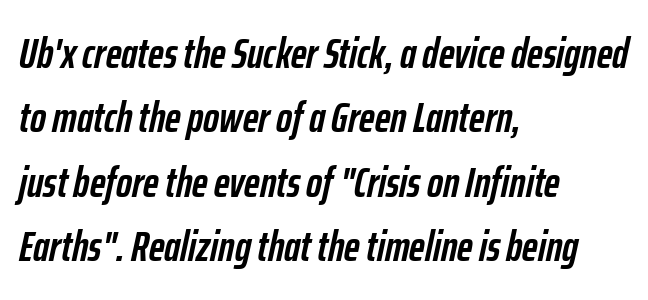
The image shows 43 px semibold, condensed type, italic (leaning right); set left-aligned, normal line spacing (1.5x), normal letter spacing, not underlined; low stroke contrast and a medium x-height.
